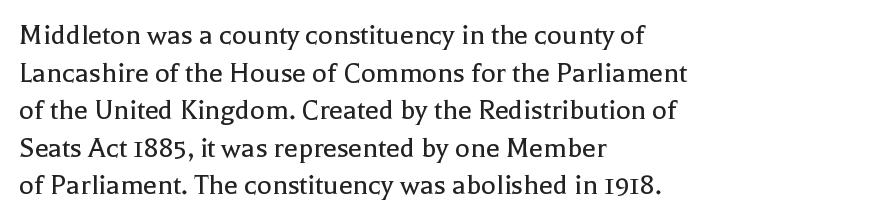
{"serif": "yes", "italic": "no", "bold": "no", "weight": "regular", "width": "normal", "x_height": "medium", "monospaced": "no", "underline": "no", "align": "left", "line_spacing_ratio": 1.21, "letter_spacing": "normal", "letter_spacing_em": 0.0, "glyph_px": 31}
